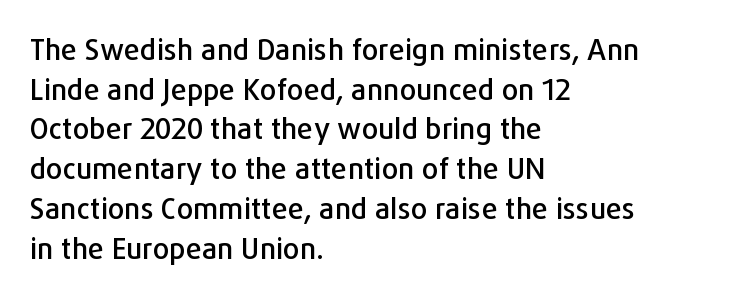
Q: Is the text italic (slanted)? A: No, it is upright.
Q: Is the typeface a serif or a sans-serif typeface? A: Sans-serif.
Q: Is the text underlined? A: No.
Q: How is the paragraph aligned? A: Left-aligned.
Q: Is the spacing between letters normal or unusually wide? A: Normal.
Q: Is the spacing between lines tight, normal or loose? A: Normal.
Q: Width (condensed, normal, or wide)? A: Normal.
Q: Stroke contrast? A: Low.
Q: x-height? A: Medium.
Q: Monospaced? A: No.
